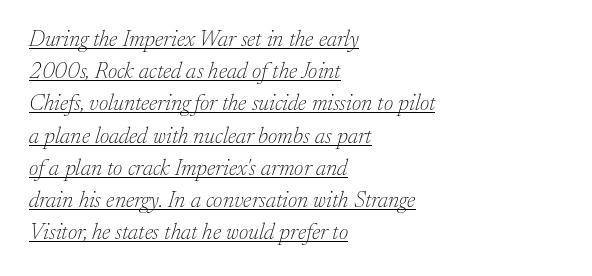
Q: Is the text bold? A: No.
Q: Is the text italic (slanted)? A: Yes, it leans right by about 17 degrees.
Q: Is the text underlined? A: Yes.
Q: How is the paragraph aligned? A: Left-aligned.
Q: Is the spacing between letters normal or unusually wide? A: Normal.
Q: Is the spacing between lines tight, normal or loose? A: Normal.
